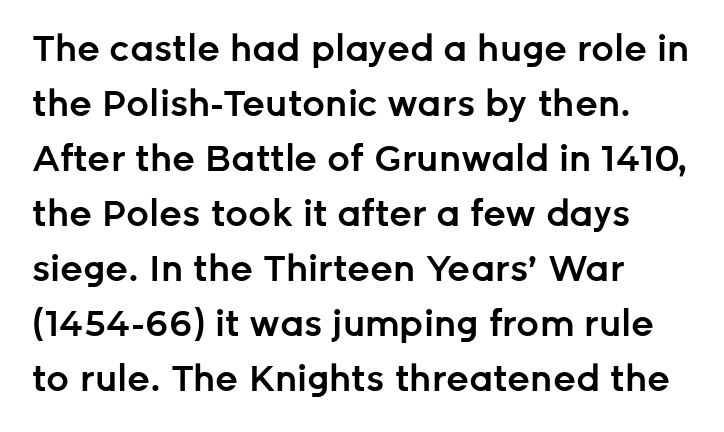
The image shows 36 px semibold sans-serif type, upright; set left-aligned, normal line spacing (1.53x), normal letter spacing, not underlined; low stroke contrast and a medium x-height.
